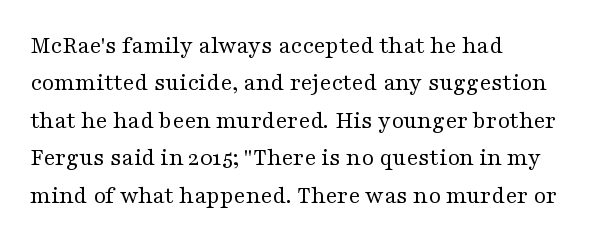
{"italic": "no", "bold": "no", "underline": "no", "align": "left", "line_spacing": "normal", "line_spacing_ratio": 1.5, "letter_spacing": "normal", "letter_spacing_em": 0.0, "glyph_px": 25}
